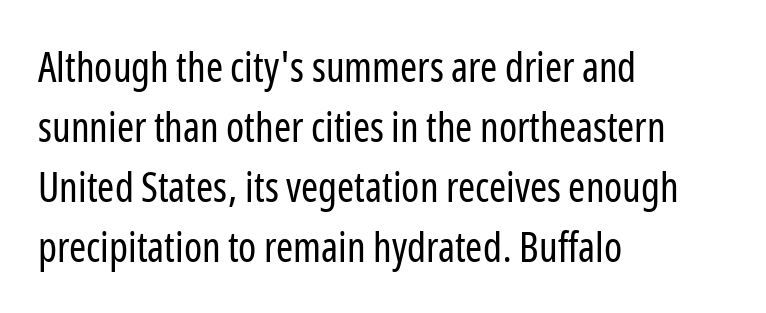
Each new line begins a customary step beneath the previous one. The foot of each line stays bare and open. Compared with a centered layout, this one pins lines to the left instead. Unlike italic type, these characters show no tilt at all. On a weight scale, this lands at 450 or below.
